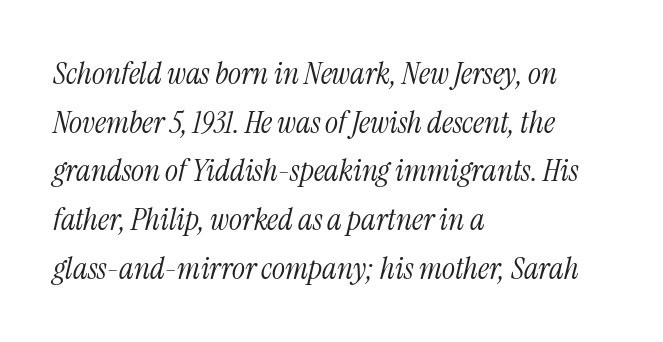
The image shows 31 px light, condensed serif type, italic (leaning right); set left-aligned, normal line spacing (1.57x), normal letter spacing, not underlined; medium stroke contrast and a medium x-height.
